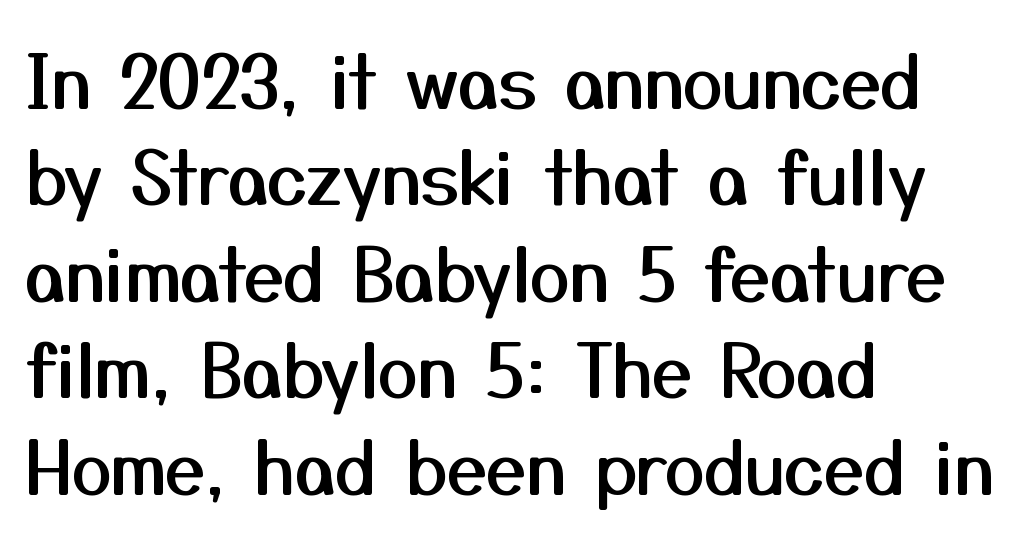
Q: Is the text italic (slanted)? A: No, it is upright.
Q: Is the typeface a serif or a sans-serif typeface? A: Sans-serif.
Q: Is the text underlined? A: No.
Q: How is the paragraph aligned? A: Left-aligned.
Q: Is the spacing between letters normal or unusually wide? A: Normal.
Q: Is the spacing between lines tight, normal or loose? A: Normal.
Q: Width (condensed, normal, or wide)? A: Normal.
Q: Stroke contrast? A: Medium.
Q: x-height? A: Medium.
Q: Monospaced? A: No.
